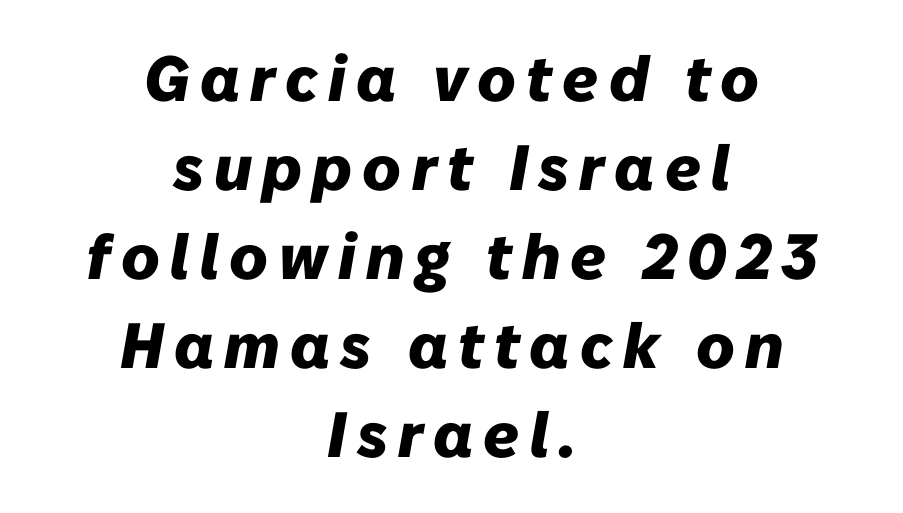
The image shows 64 px heavy type, italic (leaning right); set centered, normal line spacing (1.39x), not underlined; low stroke contrast and a medium x-height.
